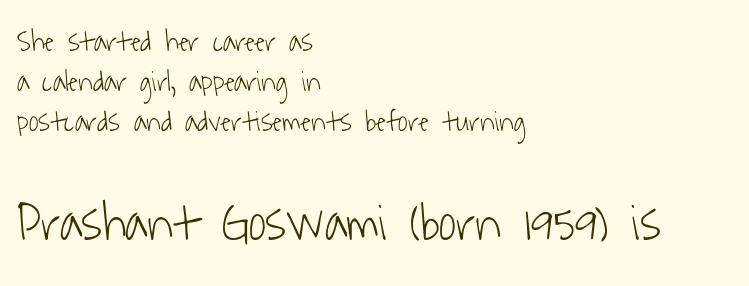
Q: Is the text bold? A: No.
Q: Is the typeface a serif or a sans-serif typeface? A: Sans-serif.
Q: Is the text underlined? A: No.
Q: How is the paragraph aligned? A: Left-aligned.
Q: Is the spacing between letters normal or unusually wide? A: Normal.
Q: Is the spacing between lines tight, normal or loose? A: Normal.
Q: Which block of text is set in a larger size, the first (top) or the second (bottom)? A: The second (bottom) one.
Q: Width (condensed, normal, or wide)? A: Condensed.
Q: Stroke contrast? A: Low.
Q: x-height? A: Medium.
Q: Monospaced? A: No.
